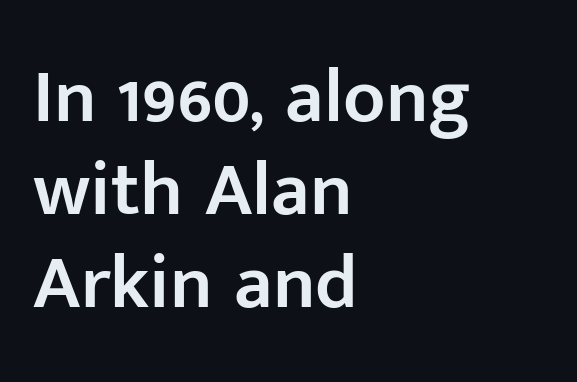
The rendering uses natural spacing where letterforms have individual widths. This is the in-between weight designers call semibold or demi. Nothing unusual about the tracking: characters are spaced as the font intends. This sample is left-justified, so line endings fall wherever the words run out. Nothing sits at the stroke ends, so this counts as sans-serif. The letters stand upright; this is a roman face.
